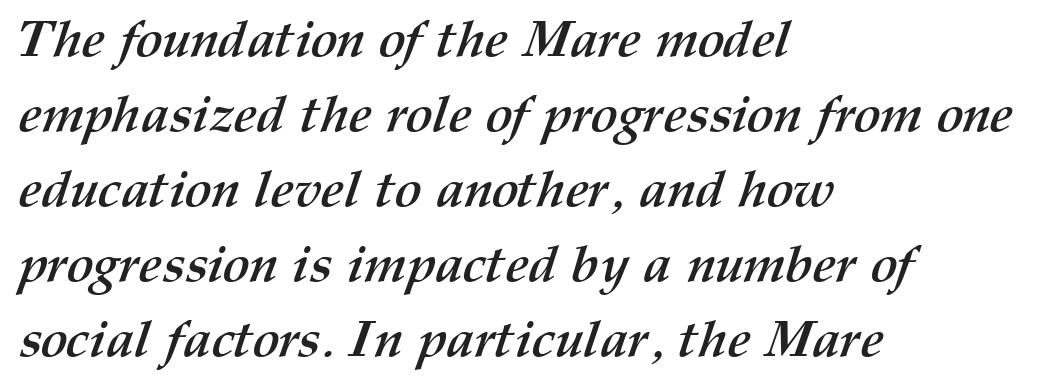
The image shows 51 px semibold type; set left-aligned, normal line spacing (1.47x), normal letter spacing, not underlined; medium stroke contrast and a medium x-height.
